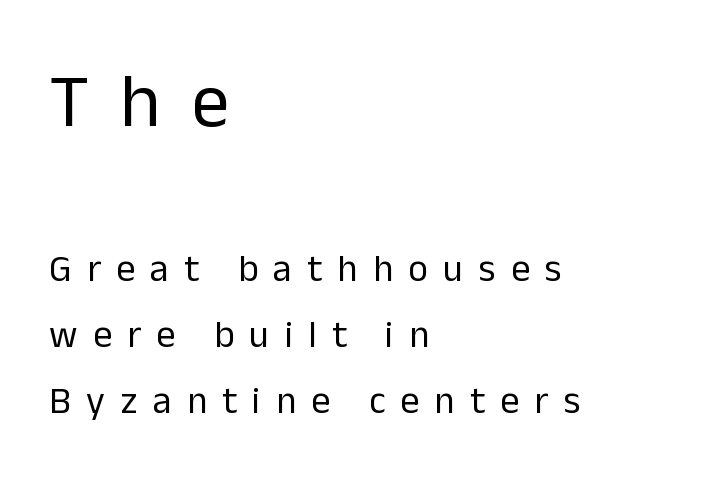
Note the varied advance widths — an 'i' is clearly narrower than an 'm'. The gaps between neighbouring characters are conspicuously large. Examine the stroke ends and you'll find no serifs. The ragged edge is on the right, which tells us the setting is flush left.
